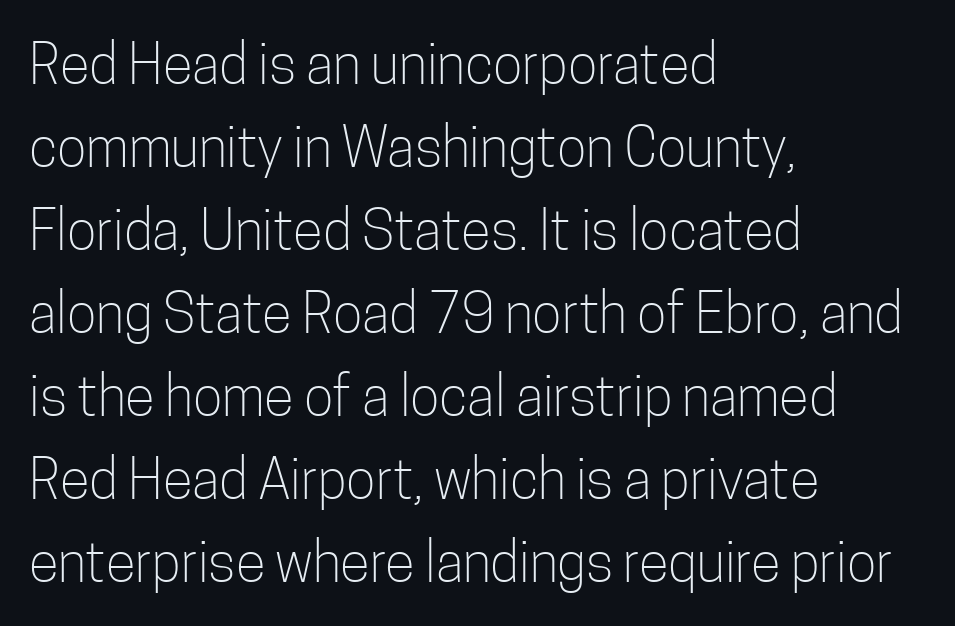
Normally led — the rows are evenly, conventionally spaced. Line starts are locked; line ends wander. A sans-serif font was chosen for this passage. Note the varied advance widths — an 'i' is clearly narrower than an 'm'. Think standard paragraph weight, or any step lighter than that. This rendering features lettering with no underline.
